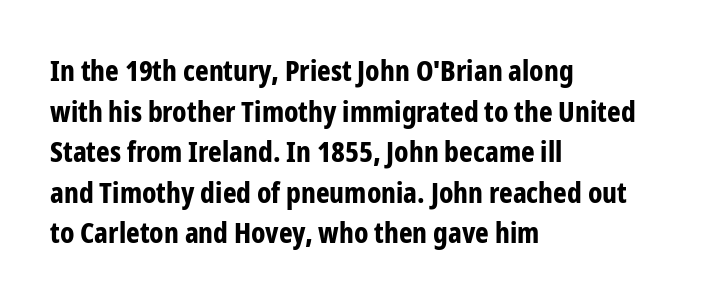
In terms of posture, this sample is upright. Anything drawn beneath the words? Only blank space. These lines are rendered in a variable-pitch font. The designer went with a sans here, leaving each stem footless. The rag falls on the right side of this text block. Does the leading feel generous? No, just average.
